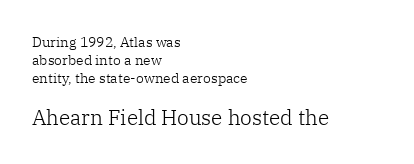
{"italic": "no", "bold": "no", "underline": "no", "align": "left", "line_spacing": "normal", "line_spacing_ratio": 1.3, "letter_spacing": "normal", "letter_spacing_em": 0.0, "larger_block": "second", "size_ratio": 1.5, "glyph_px": 21}
